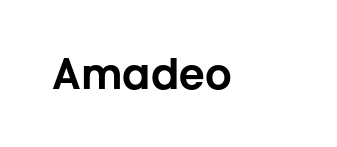
Q: Is the text italic (slanted)? A: No, it is upright.
Q: Is the typeface a serif or a sans-serif typeface? A: Sans-serif.
Q: Is the text underlined? A: No.
Q: Is the spacing between letters normal or unusually wide? A: Normal.
Q: Width (condensed, normal, or wide)? A: Normal.
Q: Stroke contrast? A: Low.
Q: x-height? A: Medium.
Q: Monospaced? A: No.
